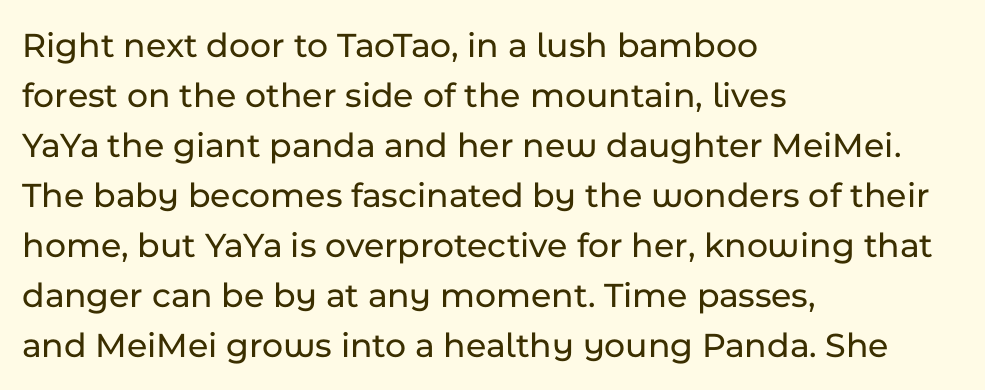
The image shows 36 px sans-serif type, upright; set left-aligned, normal line spacing (1.39x), normal letter spacing, not underlined; low stroke contrast and a medium x-height.
